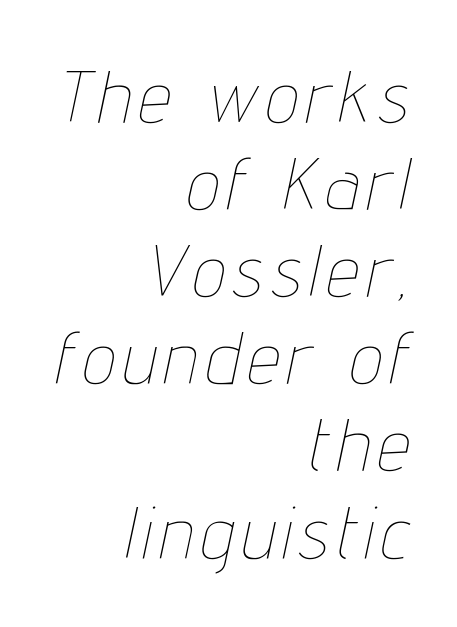
Q: Is the text bold? A: No.
Q: Is the text italic (slanted)? A: Yes, it leans right by about 12 degrees.
Q: Is the text underlined? A: No.
Q: How is the paragraph aligned? A: Right-aligned.
Q: Width (condensed, normal, or wide)? A: Condensed.
Q: Stroke contrast? A: Low.
Q: x-height? A: Medium.
Q: Monospaced? A: No.
